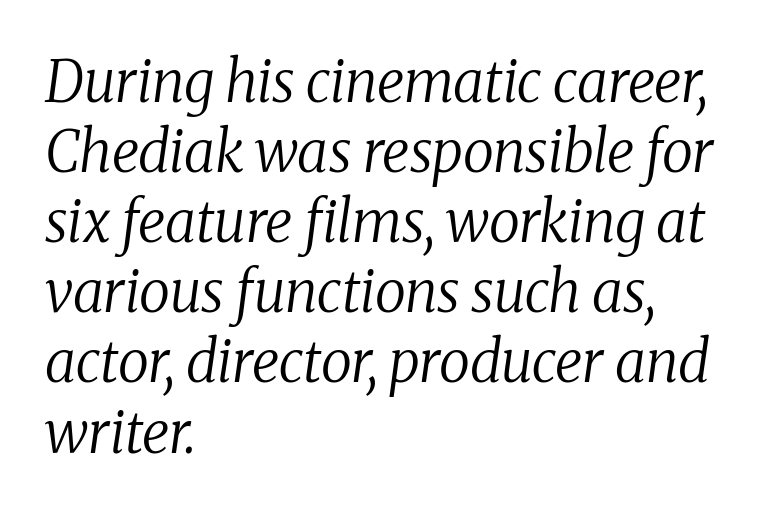
Q: Is the text bold? A: No.
Q: Is the text italic (slanted)? A: Yes, it leans right by about 8 degrees.
Q: Is the typeface a serif or a sans-serif typeface? A: Serif.
Q: Is the text underlined? A: No.
Q: How is the paragraph aligned? A: Left-aligned.
Q: Is the spacing between letters normal or unusually wide? A: Normal.
Q: Width (condensed, normal, or wide)? A: Normal.
Q: Stroke contrast? A: Medium.
Q: x-height? A: Medium.
Q: Monospaced? A: No.
